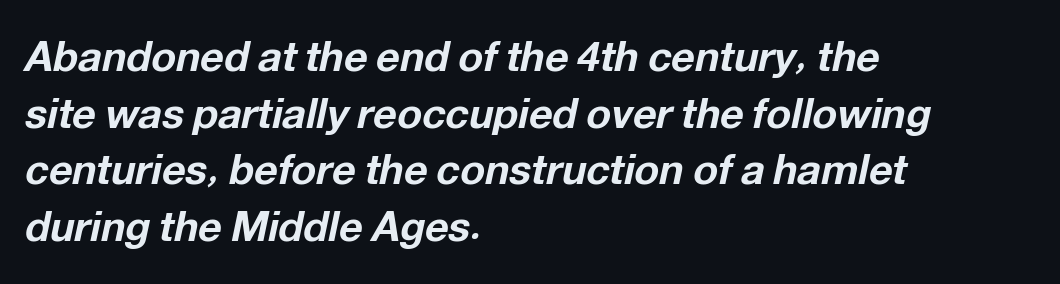
The image shows 41 px bold type, italic (leaning right); set left-aligned, normal line spacing (1.38x), normal letter spacing, not underlined; low stroke contrast and a medium x-height.
